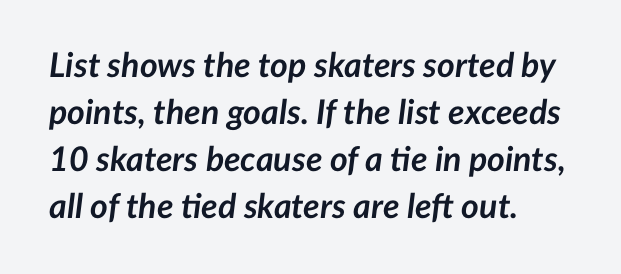
Check the space under the baseline: it is left empty. Horizontal bands of white between lines are of average thickness. Compared with typical body copy, the letter spacing here is the same. The ragged edge is on the right, which tells us the setting is flush left.
